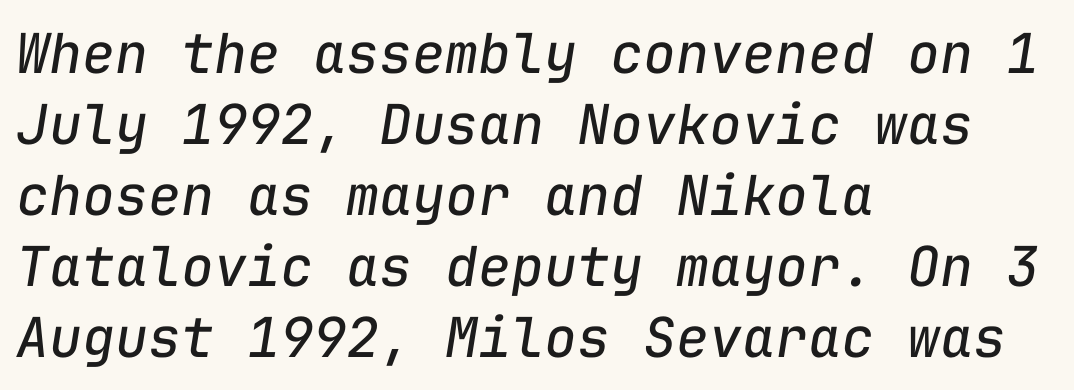
The image shows 55 px regular-weight type, italic (leaning right), monospaced; set left-aligned, normal line spacing (1.29x), normal letter spacing, not underlined; low stroke contrast and a medium x-height.
